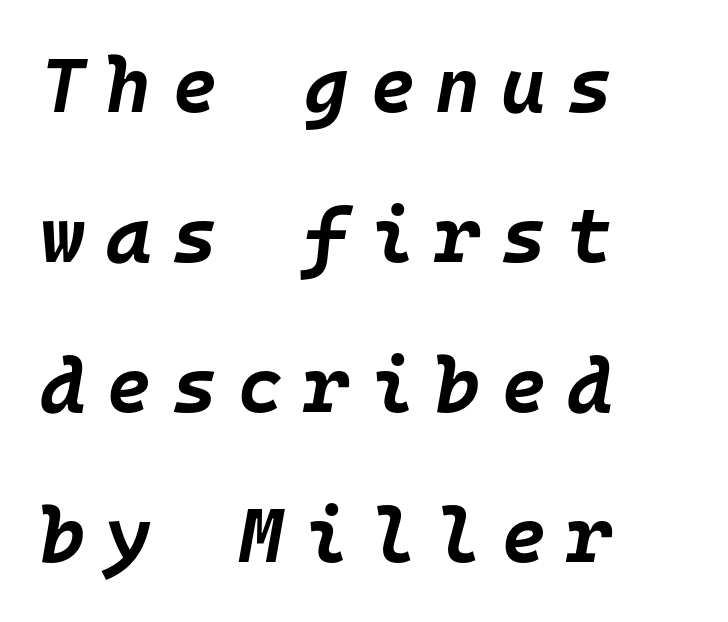
The image shows 77 px bold type, italic (leaning right), monospaced; set left-aligned, loose line spacing (1.95x), unusually wide letter spacing (+0.27 em), not underlined; low stroke contrast and a large x-height.
